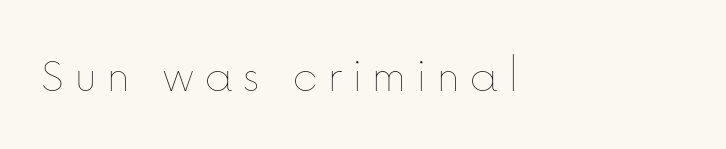
Plain, unruled lines of type. Looks like regular typesetting: each glyph gets only the width it needs. Nothing heavy about these letters — not bold at all. This is the regular roman posture of the typeface. The lines in this sample share a left origin and differ only in where they stop.
